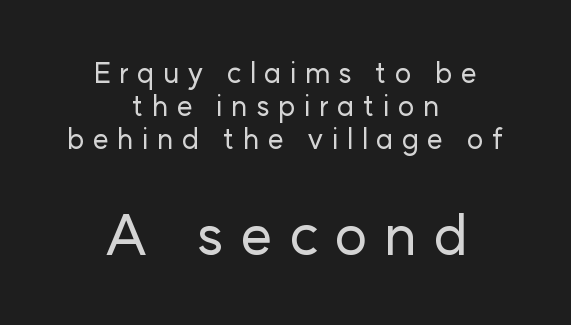
The image shows 56 px sans-serif type, upright; set centered, line spacing 1.18x, unusually wide letter spacing (+0.3 em), not underlined; the second (bottom) block is 2.0x larger; low stroke contrast and a medium x-height.
